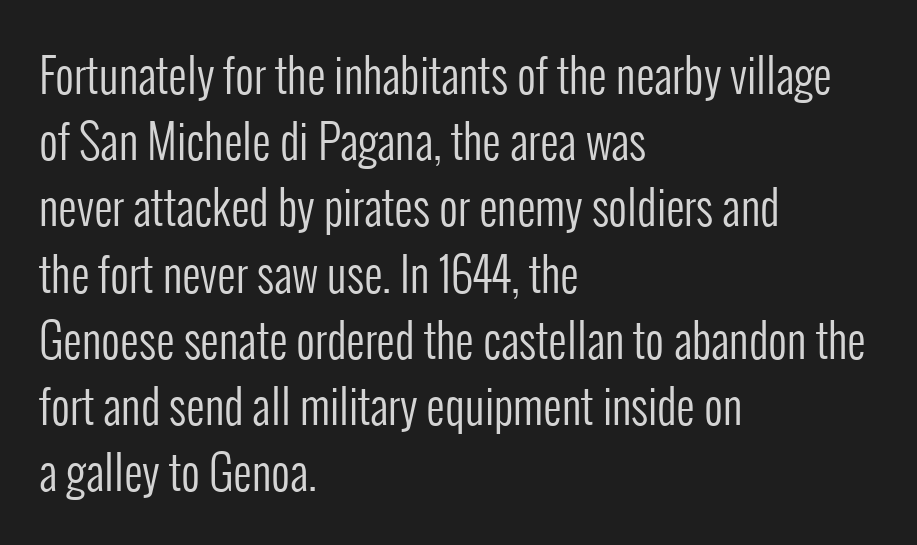
The font sits on the lighter half of the weight spectrum, regular included. Are there feet on the stems? There aren't — it's a sans. The gap between lines stays unmarked. Quick note: interline space is typical. Each line starts at the same left margin while the right side varies. Short note: letters normally spaced.
